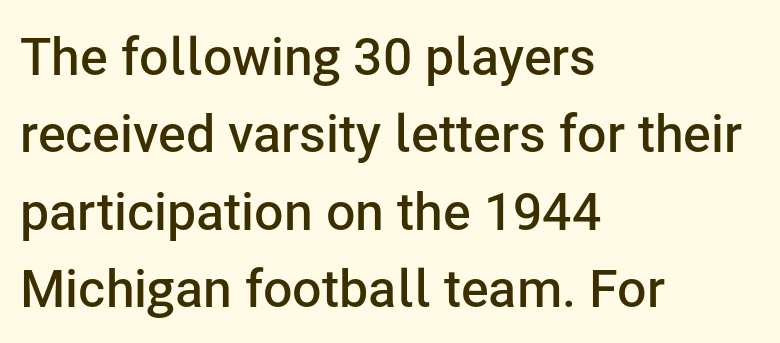
Q: Is the text bold? A: Semi-bold.
Q: Is the text italic (slanted)? A: No, it is upright.
Q: Is the typeface a serif or a sans-serif typeface? A: Sans-serif.
Q: Is the text underlined? A: No.
Q: How is the paragraph aligned? A: Left-aligned.
Q: Is the spacing between letters normal or unusually wide? A: Normal.
Q: Is the spacing between lines tight, normal or loose? A: Normal.
Q: Width (condensed, normal, or wide)? A: Normal.
Q: Stroke contrast? A: Low.
Q: x-height? A: Medium.
Q: Monospaced? A: No.
